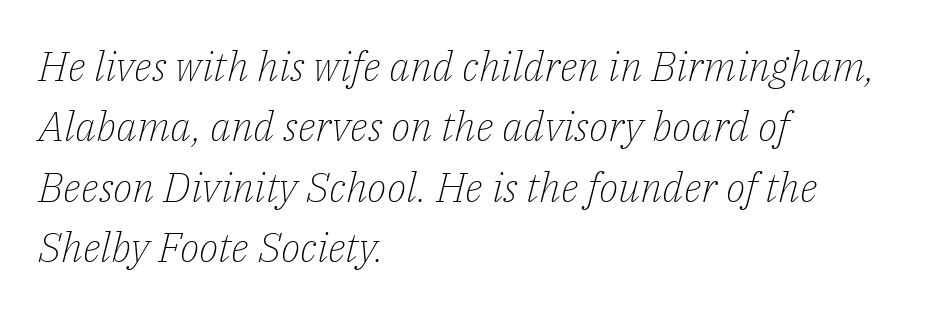
Q: Is the text bold? A: No.
Q: Is the text italic (slanted)? A: Yes, it leans right by about 14 degrees.
Q: Is the typeface a serif or a sans-serif typeface? A: Serif.
Q: Is the text underlined? A: No.
Q: How is the paragraph aligned? A: Left-aligned.
Q: Is the spacing between letters normal or unusually wide? A: Normal.
Q: Is the spacing between lines tight, normal or loose? A: Normal.
Q: Width (condensed, normal, or wide)? A: Normal.
Q: Stroke contrast? A: Low.
Q: x-height? A: Medium.
Q: Monospaced? A: No.
